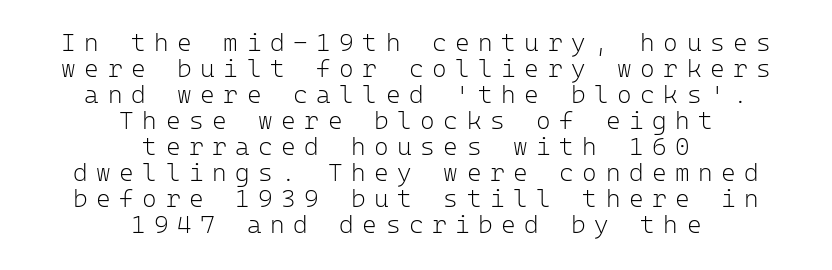
Q: Is the text bold? A: No.
Q: Is the text italic (slanted)? A: No, it is upright.
Q: Is the text underlined? A: No.
Q: How is the paragraph aligned? A: Centered.
Q: Is the spacing between letters normal or unusually wide? A: Unusually wide.
Q: Is the spacing between lines tight, normal or loose? A: Tight.
